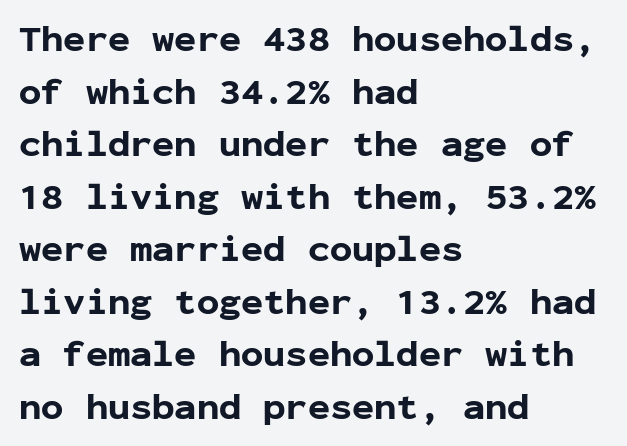
{"serif": "no", "italic": "no", "bold": "yes", "weight": "bold", "width": "normal", "stroke_contrast": "low", "x_height": "medium", "monospaced": "yes", "underline": "no", "align": "left", "line_spacing": "normal", "line_spacing_ratio": 1.42, "letter_spacing": "normal", "letter_spacing_em": 0.0, "glyph_px": 37}
